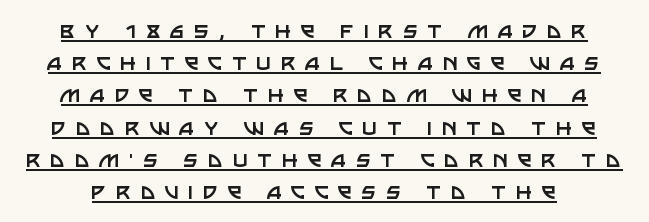
{"italic": "no", "bold": "no", "underline": "yes", "line_spacing_ratio": 1.24, "letter_spacing": "wide", "letter_spacing_em": 0.36, "glyph_px": 26}
